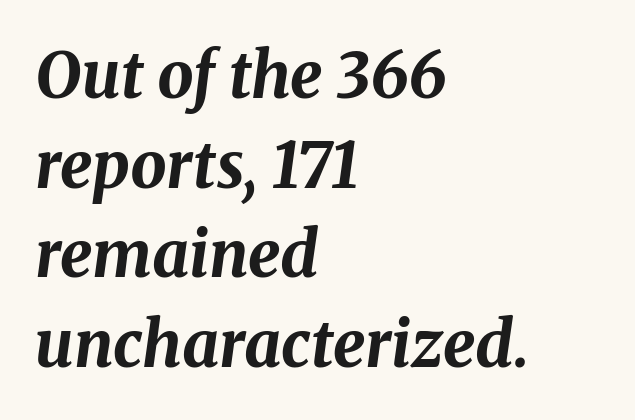
The image shows 64 px bold type, italic (leaning right); set left-aligned, normal line spacing (1.4x), normal letter spacing, not underlined; medium stroke contrast and a medium x-height.
